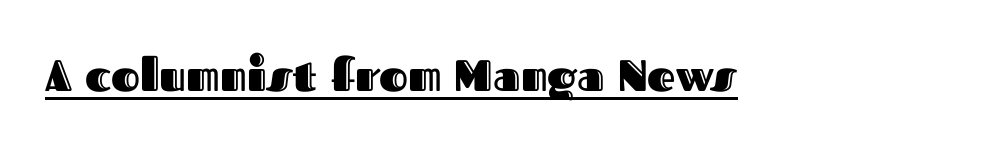
Q: Is the text italic (slanted)? A: No, it is upright.
Q: Is the text underlined? A: Yes.
Q: Is the spacing between letters normal or unusually wide? A: Normal.
Q: Width (condensed, normal, or wide)? A: Normal.
Q: x-height? A: Medium.
Q: Monospaced? A: No.
